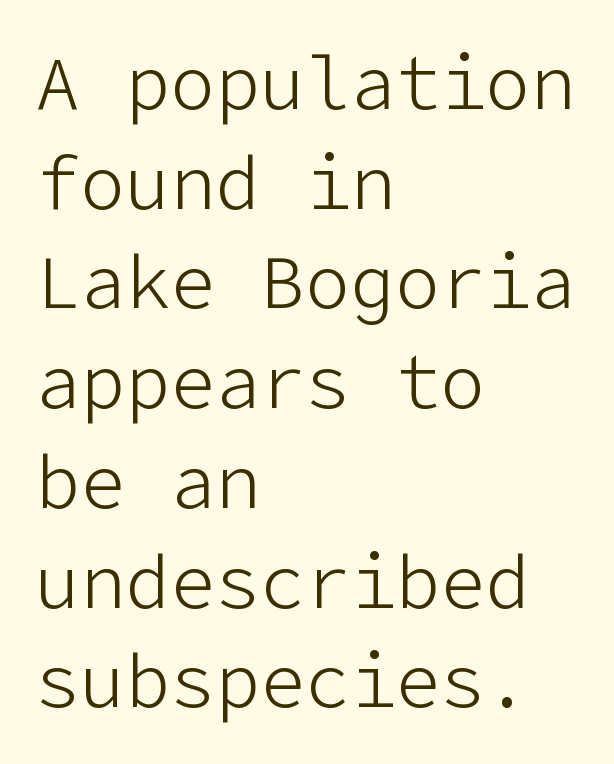
{"serif": "no", "italic": "no", "bold": "no", "weight": "light", "width": "normal", "stroke_contrast": "low", "x_height": "medium", "underline": "no", "align": "left", "line_spacing": "normal", "line_spacing_ratio": 1.33, "letter_spacing": "normal", "letter_spacing_em": 0.0, "glyph_px": 75}
